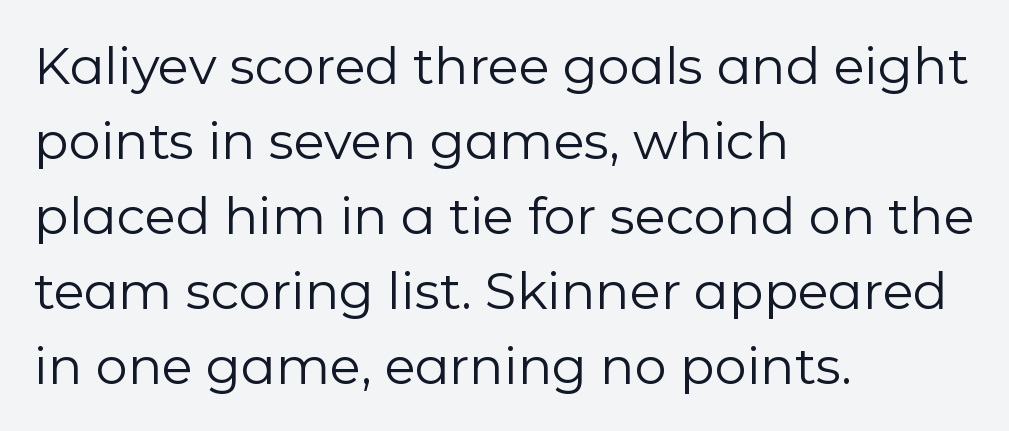
{"serif": "no", "italic": "no", "bold": "no", "weight": "regular", "width": "normal", "stroke_contrast": "low", "x_height": "medium", "monospaced": "no", "underline": "no", "align": "left", "line_spacing": "normal", "line_spacing_ratio": 1.47, "letter_spacing": "normal", "letter_spacing_em": 0.0, "glyph_px": 51}
